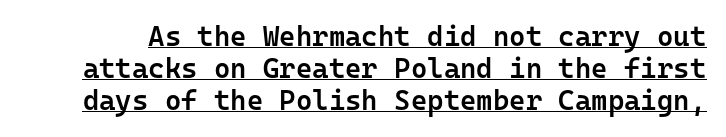
Q: Is the text bold? A: Semi-bold.
Q: Is the text italic (slanted)? A: No, it is upright.
Q: Is the typeface a serif or a sans-serif typeface? A: Sans-serif.
Q: Is the text underlined? A: Yes.
Q: Is the spacing between letters normal or unusually wide? A: Normal.
Q: Is the spacing between lines tight, normal or loose? A: Tight.
Q: Width (condensed, normal, or wide)? A: Normal.
Q: Stroke contrast? A: Low.
Q: x-height? A: Medium.
Q: Monospaced? A: Yes.
